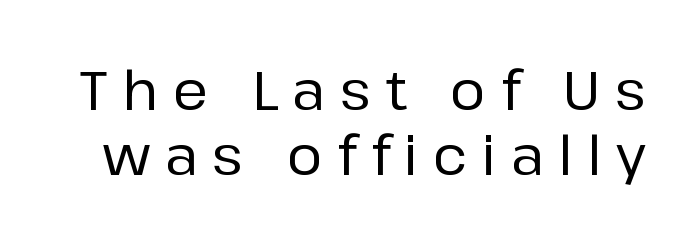
Q: Is the text italic (slanted)? A: No, it is upright.
Q: Is the typeface a serif or a sans-serif typeface? A: Sans-serif.
Q: Is the text underlined? A: No.
Q: Is the spacing between letters normal or unusually wide? A: Unusually wide.
Q: Width (condensed, normal, or wide)? A: Normal.
Q: Stroke contrast? A: Low.
Q: x-height? A: Medium.
Q: Monospaced? A: No.
